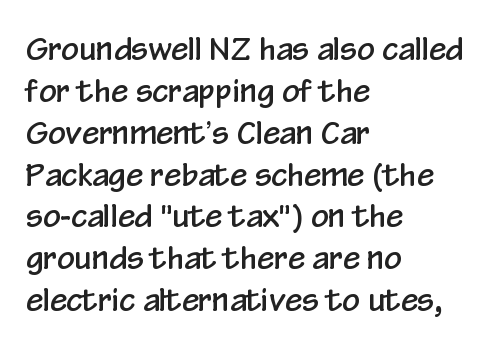
Q: Is the text italic (slanted)? A: No, it is upright.
Q: Is the typeface a serif or a sans-serif typeface? A: Sans-serif.
Q: Is the text underlined? A: No.
Q: How is the paragraph aligned? A: Left-aligned.
Q: Is the spacing between letters normal or unusually wide? A: Normal.
Q: Is the spacing between lines tight, normal or loose? A: Normal.
Q: Width (condensed, normal, or wide)? A: Condensed.
Q: Stroke contrast? A: Low.
Q: x-height? A: Medium.
Q: Monospaced? A: No.
